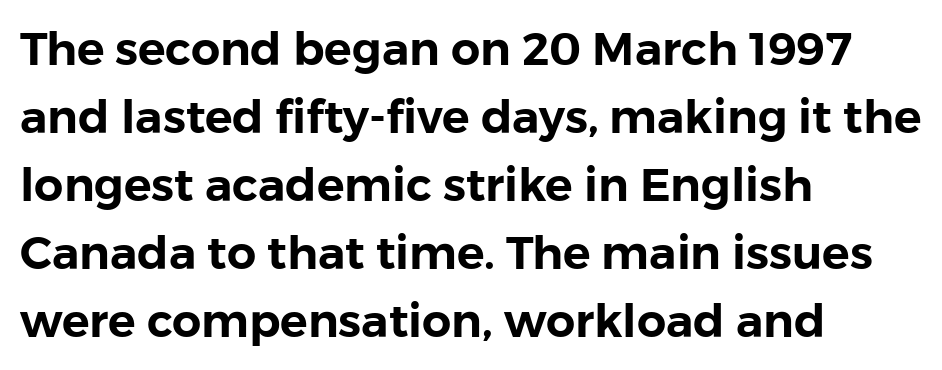
{"serif": "no", "italic": "no", "width": "normal", "stroke_contrast": "low", "x_height": "medium", "monospaced": "no", "underline": "no", "align": "left", "line_spacing": "normal", "line_spacing_ratio": 1.48, "letter_spacing": "normal", "letter_spacing_em": 0.0, "glyph_px": 46}
